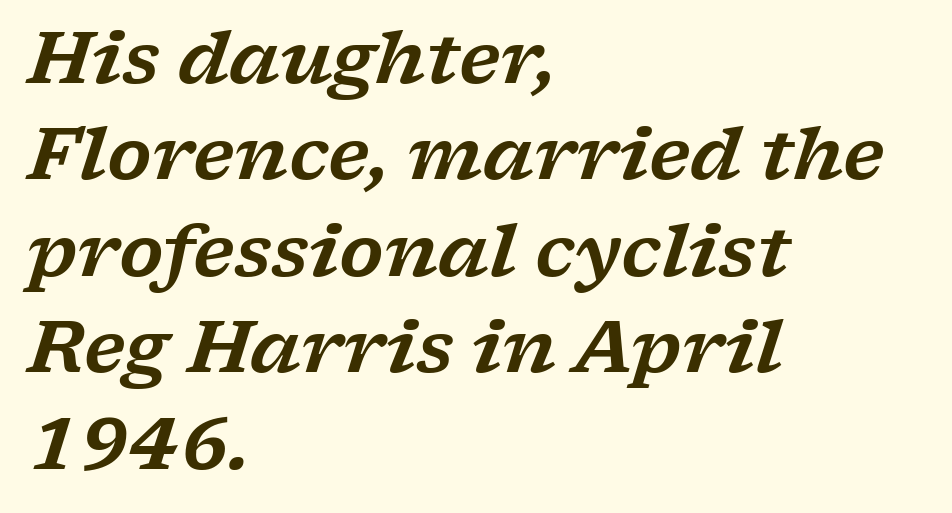
Q: Is the text italic (slanted)? A: Yes, it leans right by about 17 degrees.
Q: Is the typeface a serif or a sans-serif typeface? A: Serif.
Q: Is the text underlined? A: No.
Q: How is the paragraph aligned? A: Left-aligned.
Q: Is the spacing between letters normal or unusually wide? A: Normal.
Q: Is the spacing between lines tight, normal or loose? A: Normal.
Q: Width (condensed, normal, or wide)? A: Wide.
Q: Stroke contrast? A: Low.
Q: x-height? A: Medium.
Q: Monospaced? A: No.
